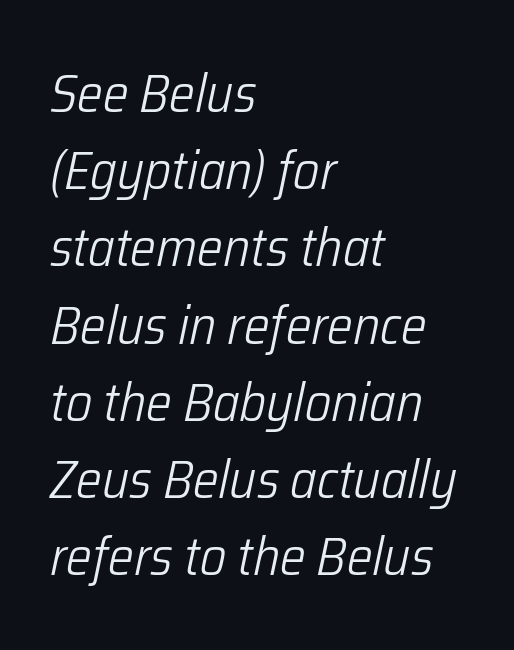
{"italic": "yes", "lean": "right", "slant_degrees": 12, "bold": "no", "weight": "light", "width": "condensed", "stroke_contrast": "low", "x_height": "medium", "monospaced": "no", "underline": "no", "align": "left", "line_spacing": "normal", "line_spacing_ratio": 1.43, "letter_spacing": "normal", "letter_spacing_em": 0.0, "glyph_px": 54}
